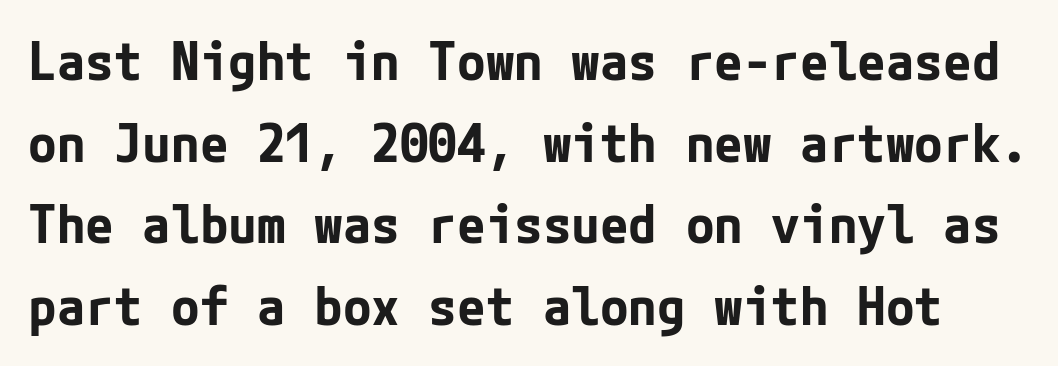
{"serif": "no", "italic": "no", "bold": "yes", "weight": "bold", "width": "normal", "stroke_contrast": "low", "x_height": "medium", "underline": "no", "line_spacing": "normal", "line_spacing_ratio": 1.57, "letter_spacing": "normal", "letter_spacing_em": 0.0, "glyph_px": 52}
